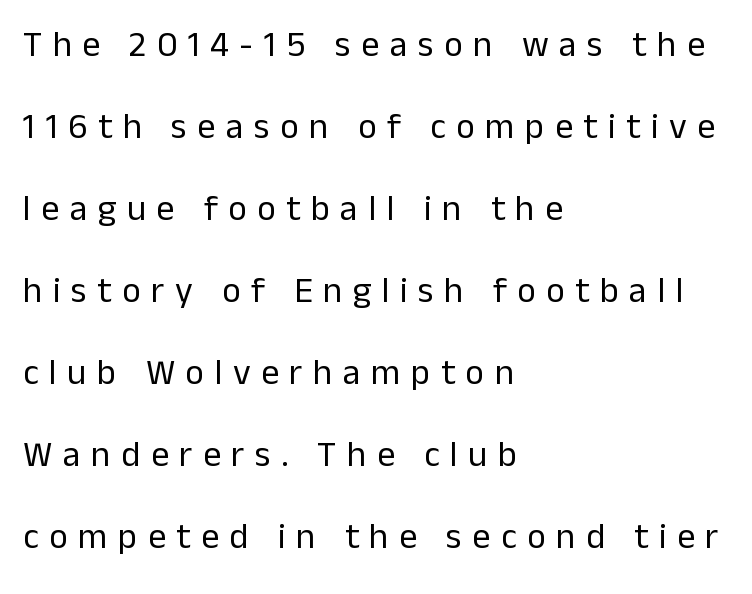
This rendering uses left alignment, leaving the right contour irregular. Compared with typical paragraphs, the rows here are farther apart. The type is letterspaced generously, with wide tracking. The glyphs are unaccompanied by any horizontal stroke below them.
